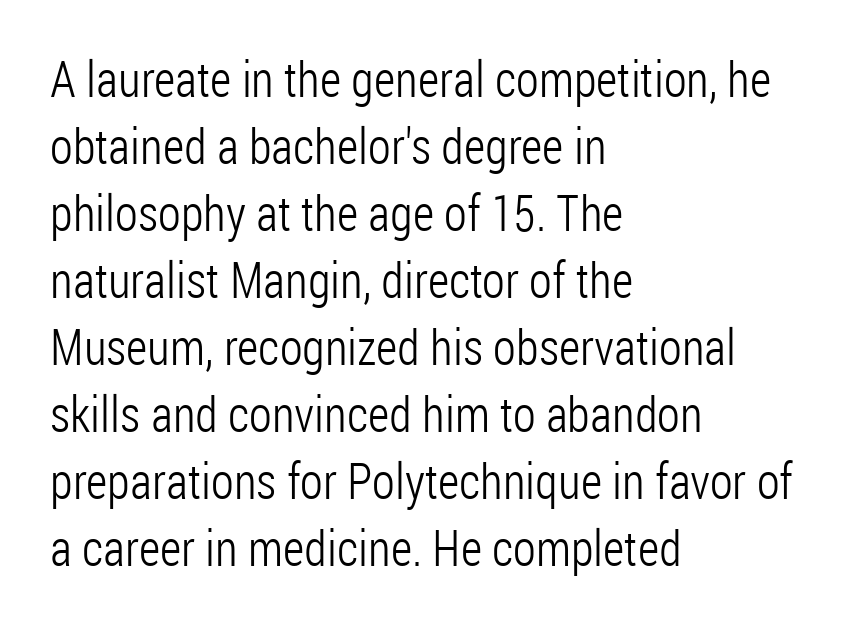
{"serif": "no", "italic": "no", "bold": "no", "weight": "light", "width": "condensed", "stroke_contrast": "low", "x_height": "medium", "monospaced": "no", "underline": "no", "align": "left", "line_spacing": "normal", "line_spacing_ratio": 1.34, "letter_spacing": "normal", "letter_spacing_em": 0.0, "glyph_px": 50}
